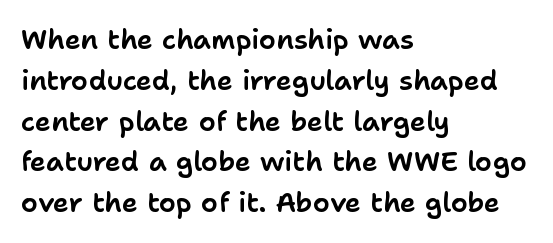
The typography opts for an upright posture over an oblique one. Descenders hang freely into open space. The rag falls on the right side of this text block. No extra tracking has been applied to these lines. Does the leading feel generous? No, just average.
